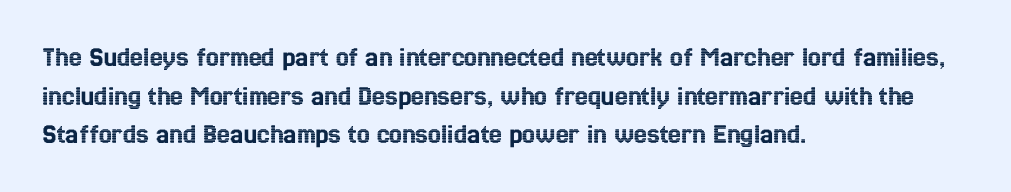
Leading: standard. The face used here is rendered with its standard letterfit. The string is rendered with underlining switched off. Proportional: the letters do not fall into vertical columns. The lines in this sample share a left origin and differ only in where they stop. Posture: upright roman.
